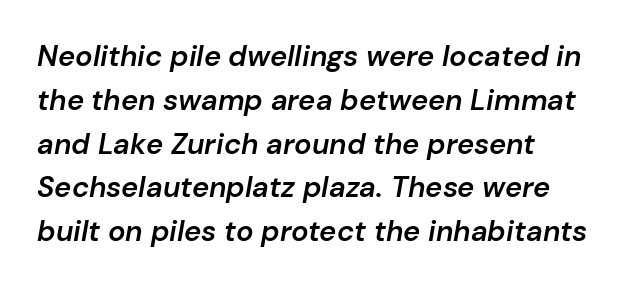
Q: Is the text bold? A: Semi-bold.
Q: Is the text italic (slanted)? A: Yes, it leans right by about 10 degrees.
Q: Is the text underlined? A: No.
Q: How is the paragraph aligned? A: Left-aligned.
Q: Is the spacing between letters normal or unusually wide? A: Normal.
Q: Is the spacing between lines tight, normal or loose? A: Normal.
Q: Width (condensed, normal, or wide)? A: Normal.
Q: Stroke contrast? A: Low.
Q: x-height? A: Medium.
Q: Monospaced? A: No.
